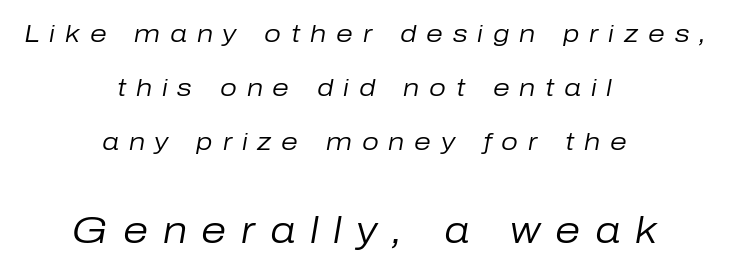
The image shows 36 px regular-weight type, italic (leaning right); set centered, loose line spacing (2.25x), unusually wide letter spacing (+0.41 em), not underlined; the second (bottom) block is 1.5x larger; low stroke contrast and a medium x-height.
